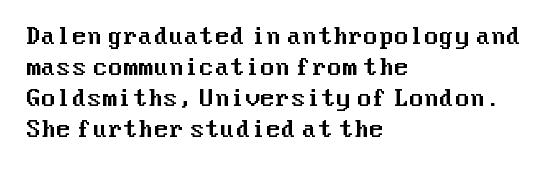
Q: Is the text italic (slanted)? A: No, it is upright.
Q: Is the text underlined? A: No.
Q: How is the paragraph aligned? A: Left-aligned.
Q: Is the spacing between letters normal or unusually wide? A: Normal.
Q: Is the spacing between lines tight, normal or loose? A: Normal.
